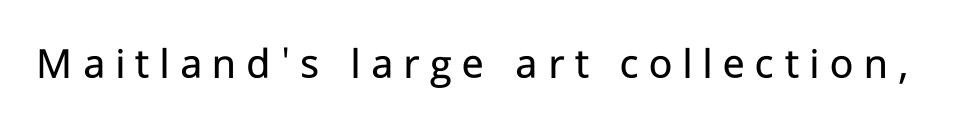
The image shows 45 px regular-weight sans-serif type, upright; set unusually wide letter spacing (+0.23 em), not underlined; low stroke contrast and a medium x-height.
